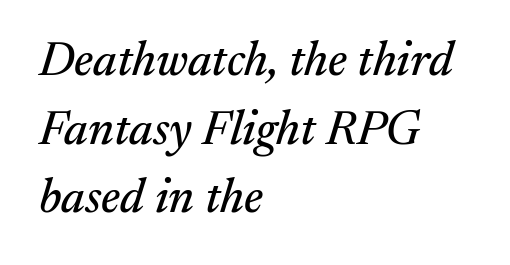
The image shows 48 px serif type, italic (leaning right); set left-aligned, normal line spacing (1.43x), normal letter spacing, not underlined; medium stroke contrast and a medium x-height.
